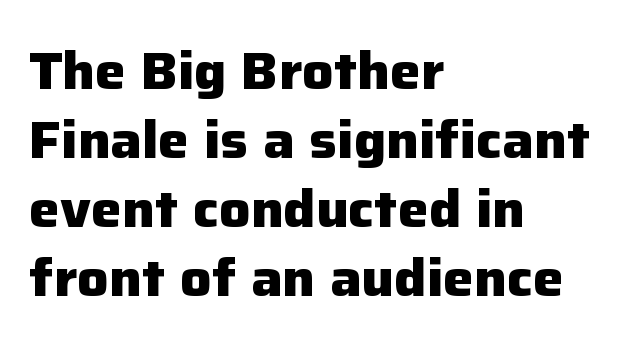
Q: Is the text bold? A: Yes.
Q: Is the text italic (slanted)? A: No, it is upright.
Q: Is the typeface a serif or a sans-serif typeface? A: Sans-serif.
Q: Is the text underlined? A: No.
Q: How is the paragraph aligned? A: Left-aligned.
Q: Is the spacing between letters normal or unusually wide? A: Normal.
Q: Is the spacing between lines tight, normal or loose? A: Normal.
Q: Width (condensed, normal, or wide)? A: Normal.
Q: Stroke contrast? A: Low.
Q: x-height? A: Medium.
Q: Monospaced? A: No.
